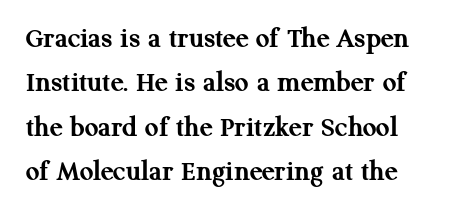
The image shows 30 px semibold serif type, upright; set normal line spacing (1.48x), normal letter spacing, not underlined; medium stroke contrast and a medium x-height.
